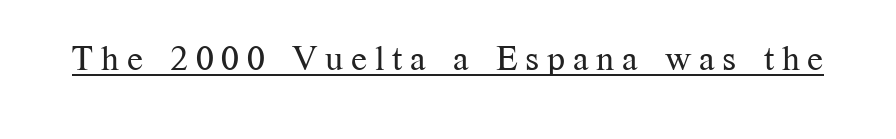
Q: Is the text bold? A: No.
Q: Is the text italic (slanted)? A: No, it is upright.
Q: Is the typeface a serif or a sans-serif typeface? A: Serif.
Q: Is the text underlined? A: Yes.
Q: Is the spacing between letters normal or unusually wide? A: Unusually wide.
Q: Width (condensed, normal, or wide)? A: Normal.
Q: Stroke contrast? A: Medium.
Q: x-height? A: Medium.
Q: Monospaced? A: No.
